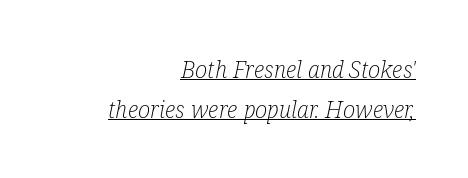
{"italic": "yes", "lean": "right", "slant_degrees": 12, "bold": "no", "underline": "yes", "align": "right", "line_spacing_ratio": 1.72, "letter_spacing": "normal", "letter_spacing_em": 0.0, "glyph_px": 23}
